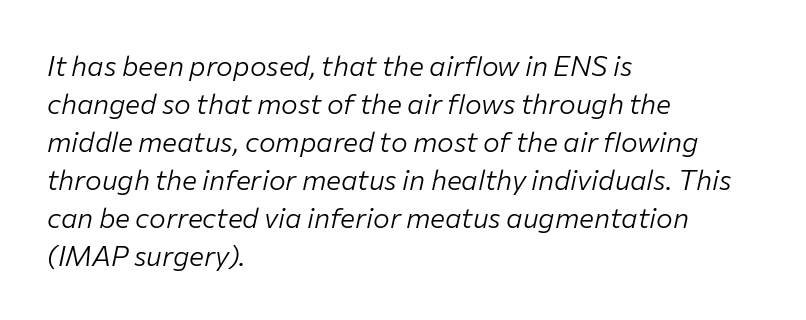
Q: Is the text bold? A: No.
Q: Is the text italic (slanted)? A: Yes, it leans right by about 12 degrees.
Q: Is the text underlined? A: No.
Q: How is the paragraph aligned? A: Left-aligned.
Q: Is the spacing between letters normal or unusually wide? A: Normal.
Q: Is the spacing between lines tight, normal or loose? A: Normal.
Q: Width (condensed, normal, or wide)? A: Normal.
Q: Stroke contrast? A: Low.
Q: x-height? A: Medium.
Q: Monospaced? A: No.
